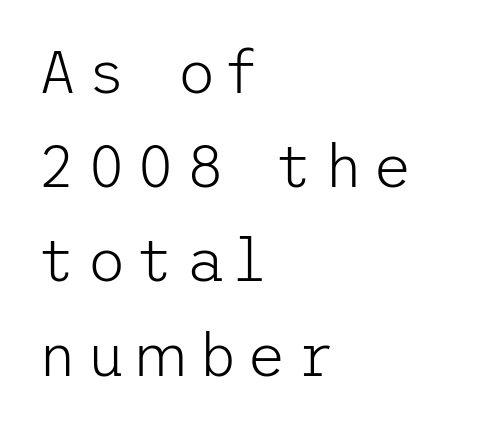
{"serif": "no", "italic": "no", "bold": "no", "weight": "light", "width": "normal", "stroke_contrast": "low", "x_height": "medium", "underline": "no", "align": "left", "line_spacing": "normal", "line_spacing_ratio": 1.57, "glyph_px": 60}
